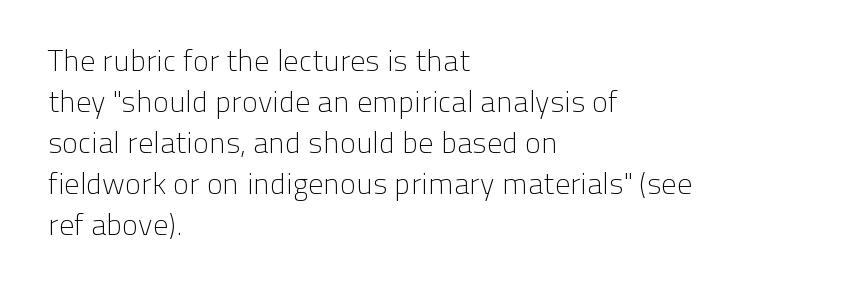
The image shows 30 px light sans-serif type, upright; set left-aligned, normal line spacing (1.37x), normal letter spacing, not underlined; low stroke contrast and a medium x-height.
